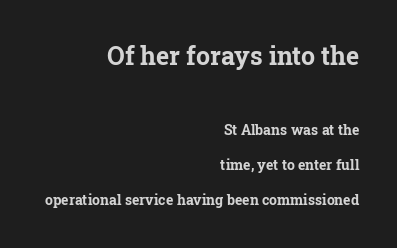
Default kerning and tracking; the words read as compact shapes. Bare-footed words on every line. This sample is right-justified, so line beginnings fall wherever the words allow. These two chunks differ in scale, with the top chunk taking the larger measure. Strokes here are thick enough to call this a true bold. Tall strokes in this sample are plumb rather than angled.
